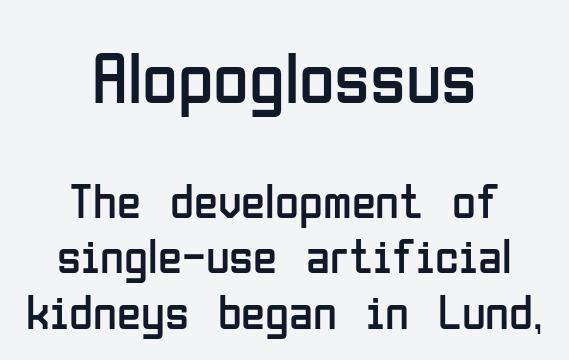
The image shows 73 px regular-weight, condensed sans-serif type, upright; set centered, tight line spacing (1.13x), normal letter spacing, not underlined; the first (top) block is 1.49x larger; low stroke contrast and a medium x-height.
